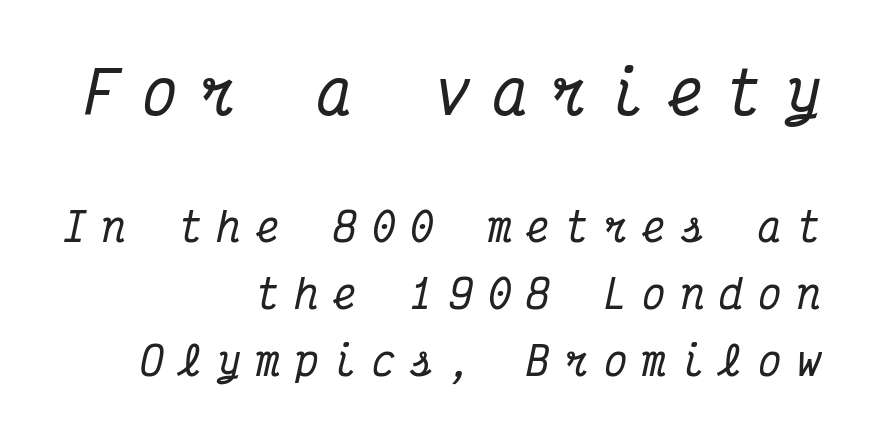
{"serif": "yes", "italic": "yes", "lean": "right", "slant_degrees": 12, "width": "condensed", "stroke_contrast": "medium", "x_height": "medium", "monospaced": "yes", "underline": "no", "align": "right", "line_spacing_ratio": 1.72, "letter_spacing": "wide", "letter_spacing_em": 0.39, "larger_block": "first", "size_ratio": 1.51, "glyph_px": 59}
